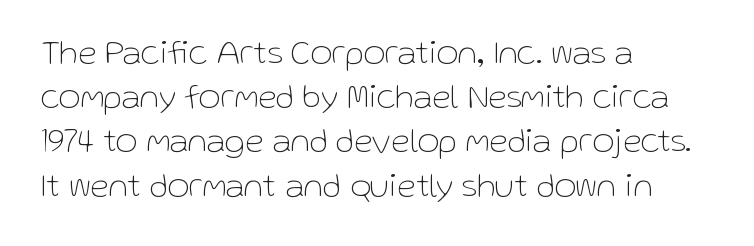
Q: Is the text bold? A: No.
Q: Is the text italic (slanted)? A: No, it is upright.
Q: Is the typeface a serif or a sans-serif typeface? A: Sans-serif.
Q: Is the text underlined? A: No.
Q: How is the paragraph aligned? A: Left-aligned.
Q: Is the spacing between letters normal or unusually wide? A: Normal.
Q: Is the spacing between lines tight, normal or loose? A: Normal.
Q: Width (condensed, normal, or wide)? A: Normal.
Q: Stroke contrast? A: Low.
Q: x-height? A: Medium.
Q: Monospaced? A: No.
